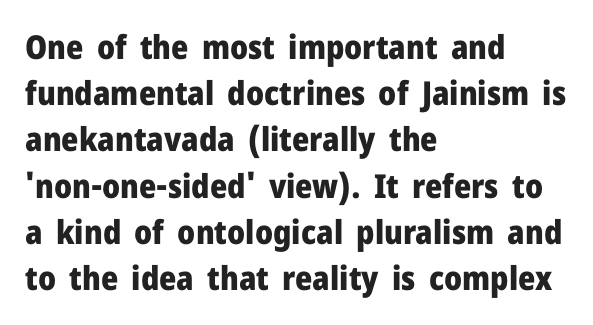
The image shows 33 px heavy sans-serif type, upright; set left-aligned, normal line spacing (1.4x), normal letter spacing, not underlined; low stroke contrast and a medium x-height.
